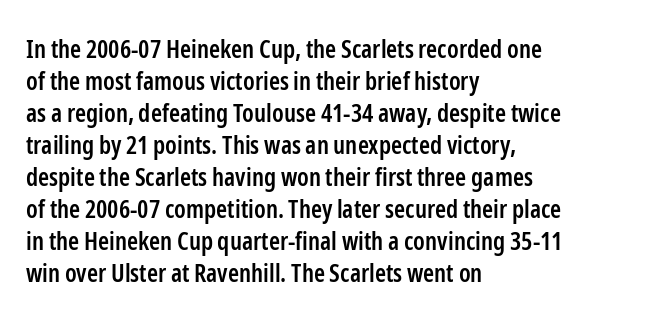
Q: Is the text bold? A: Semi-bold.
Q: Is the text italic (slanted)? A: No, it is upright.
Q: Is the text underlined? A: No.
Q: How is the paragraph aligned? A: Left-aligned.
Q: Is the spacing between letters normal or unusually wide? A: Normal.
Q: Is the spacing between lines tight, normal or loose? A: Normal.
